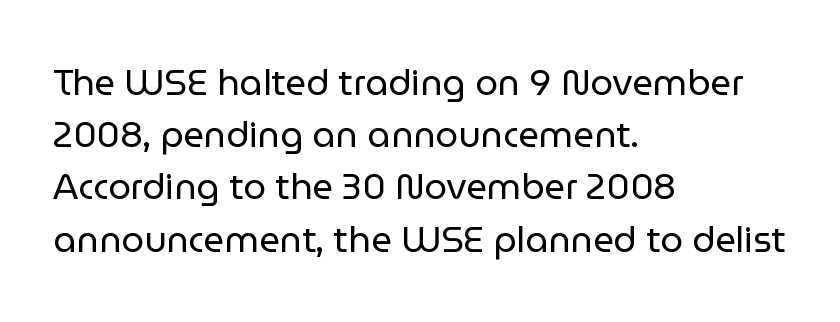
Descenders are the only things crossing below the line. A normal amount of white space separates one row of letters from the next. Ascenders rise straight up at ninety degrees. The compositor pushed each line to the left boundary. Stems here are at most as thick as an everyday book face.
